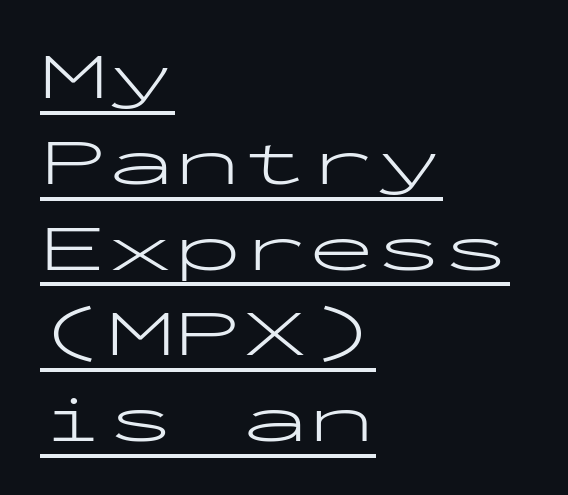
The image shows 67 px light, wide sans-serif type, upright, monospaced; set left-aligned, normal line spacing (1.28x), normal letter spacing, underlined; low stroke contrast and a medium x-height.
